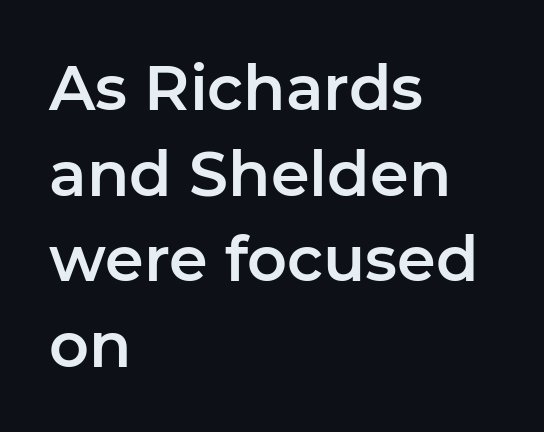
Q: Is the text italic (slanted)? A: No, it is upright.
Q: Is the typeface a serif or a sans-serif typeface? A: Sans-serif.
Q: Is the text underlined? A: No.
Q: How is the paragraph aligned? A: Left-aligned.
Q: Is the spacing between letters normal or unusually wide? A: Normal.
Q: Is the spacing between lines tight, normal or loose? A: Normal.
Q: Width (condensed, normal, or wide)? A: Normal.
Q: Stroke contrast? A: Low.
Q: x-height? A: Medium.
Q: Monospaced? A: No.
